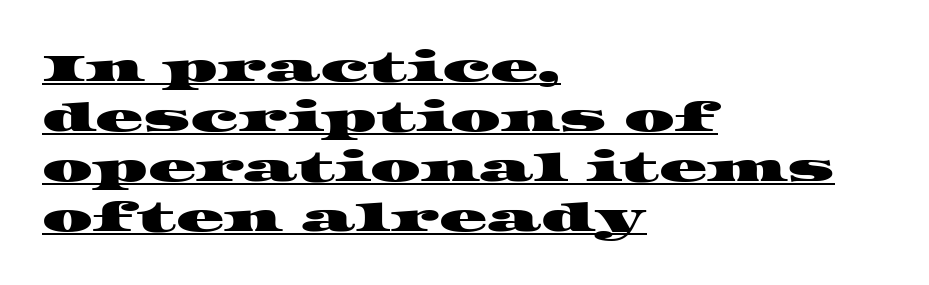
The image shows 40 px wide serif type; set left-aligned, normal line spacing (1.25x), normal letter spacing, underlined; high stroke contrast and a large x-height.
